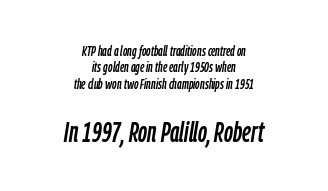
{"italic": "yes", "lean": "right", "slant_degrees": 9, "width": "condensed", "stroke_contrast": "low", "x_height": "medium", "monospaced": "no", "underline": "no", "align": "center", "line_spacing_ratio": 1.17, "letter_spacing": "normal", "letter_spacing_em": 0.0, "larger_block": "second", "size_ratio": 2.0, "glyph_px": 28}
